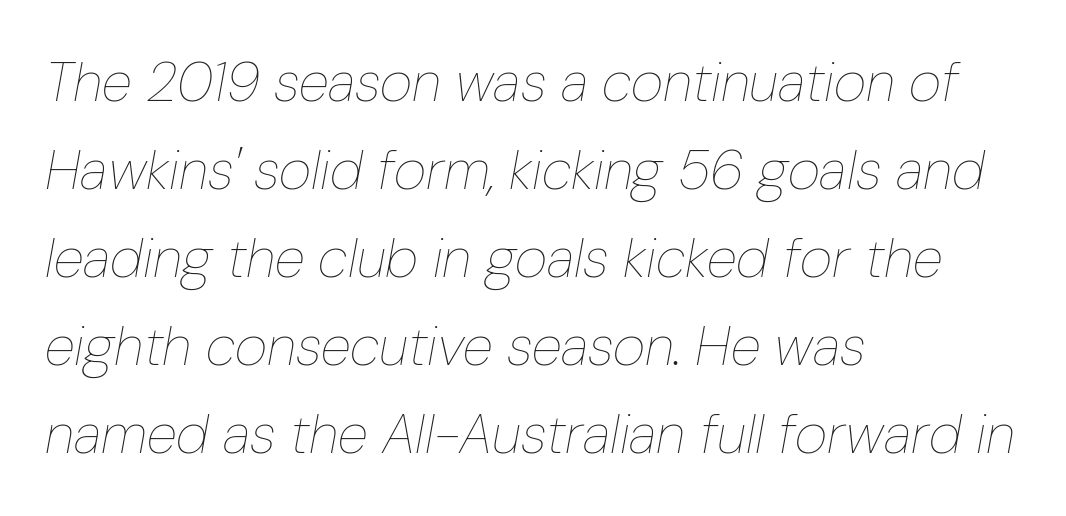
Character widths vary here, with narrow letters taking less room than wide ones. The text carries the slant typical of an italic or oblique font. Underline: absent. There is no visible air inserted between adjacent glyphs.
